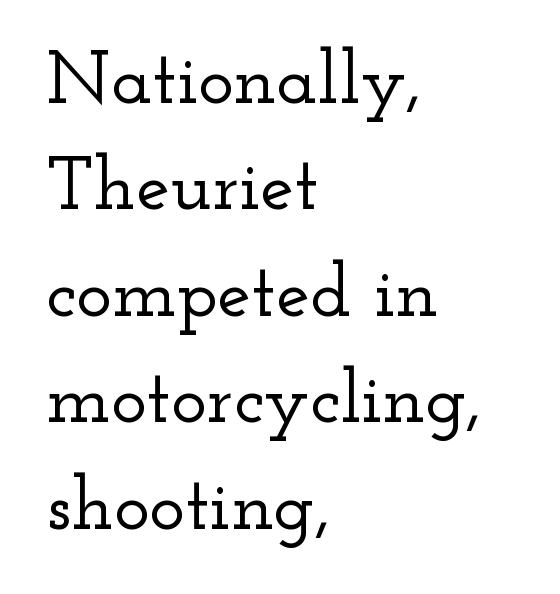
A classic flush-left, rag-right setting is used for this passage. The passage shown is typeset with a serif family. The letters stand straight up with perfectly vertical stems. What stands out about the letter spacing? Nothing — it is the standard amount. The line-height multiplier appears to be the usual default. The area under the type is left untouched.
